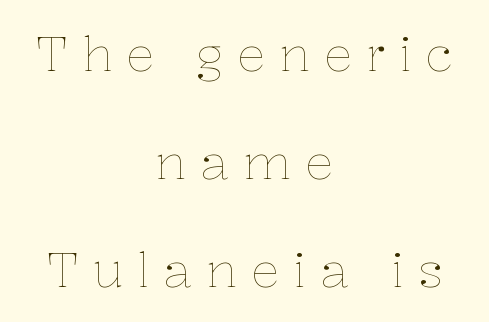
Stem width sits at or under what a default text font uses. The face used here is rendered with a markedly widened letterfit. The leading is generous, giving the passage an open texture. Alignment: centered. Each letter keeps its own natural width here, so spacing adapts to shape. The strip under each line holds only bare page.
